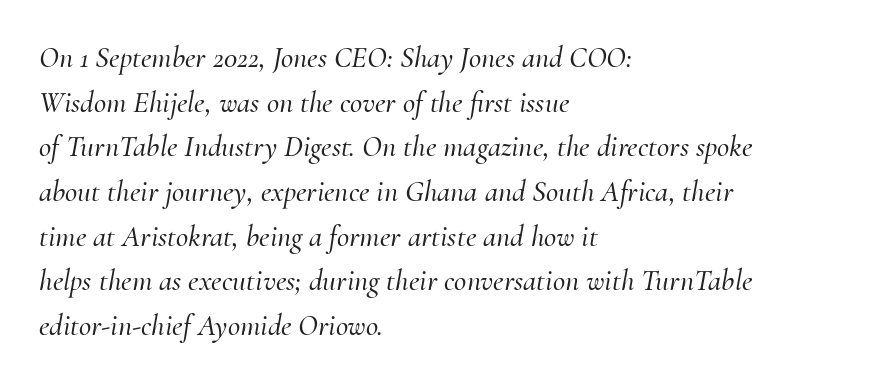
{"serif": "yes", "italic": "yes", "lean": "right", "slant_degrees": 10, "width": "normal", "stroke_contrast": "medium", "x_height": "small", "monospaced": "no", "underline": "no", "align": "left", "line_spacing": "normal", "line_spacing_ratio": 1.49, "letter_spacing": "normal", "letter_spacing_em": 0.0, "glyph_px": 30}
